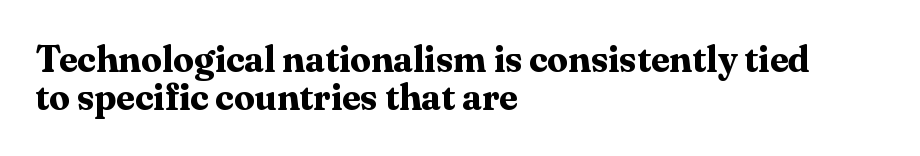
The image shows 37 px bold serif type, upright; set left-aligned, tight line spacing (1.03x), normal letter spacing, not underlined; medium stroke contrast and a medium x-height.
